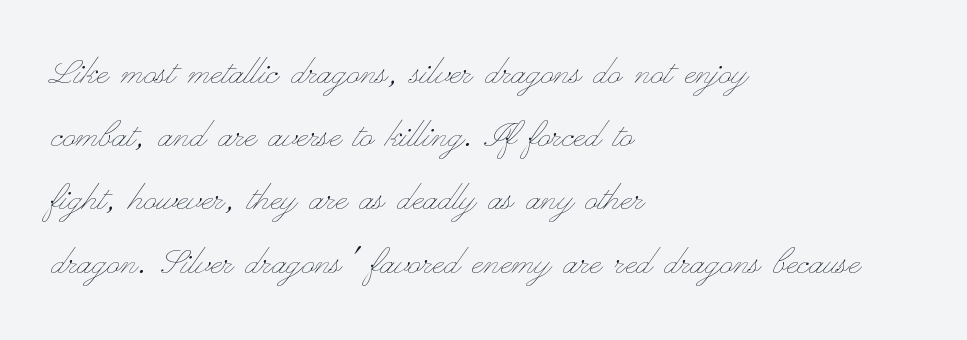
Left-aligned paragraph, ragged on the right. Letter spacing: default. Rows of type keep a routine distance in the vertical direction. Each stroke keeps to a modest, everyday thickness or less.
